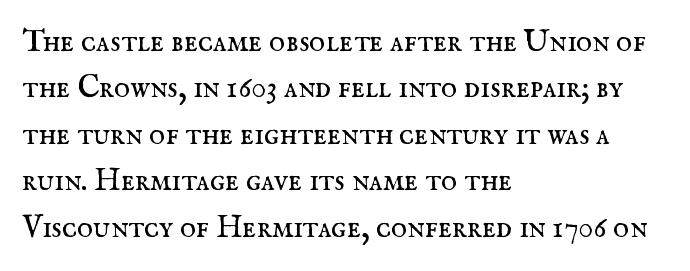
In terms of leading, this rendering sits right in the middle. Decoration check: the copy has no underline. The rendering keeps characters at their native spacing. Think standard paragraph weight, or any step lighter than that.
